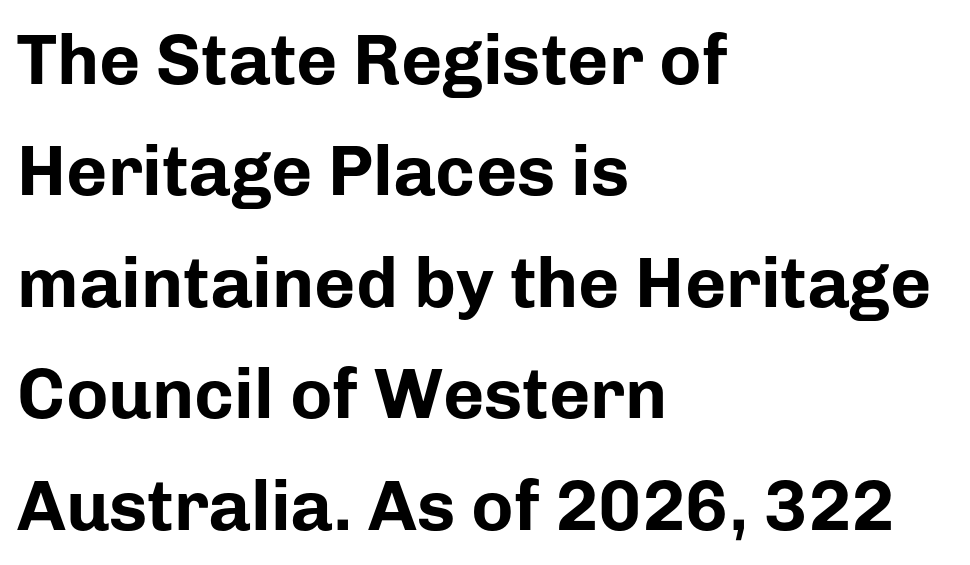
Q: Is the text bold? A: Yes.
Q: Is the text italic (slanted)? A: No, it is upright.
Q: Is the typeface a serif or a sans-serif typeface? A: Sans-serif.
Q: Is the text underlined? A: No.
Q: How is the paragraph aligned? A: Left-aligned.
Q: Is the spacing between letters normal or unusually wide? A: Normal.
Q: Is the spacing between lines tight, normal or loose? A: Normal.
Q: Width (condensed, normal, or wide)? A: Normal.
Q: Stroke contrast? A: Low.
Q: x-height? A: Medium.
Q: Monospaced? A: No.
